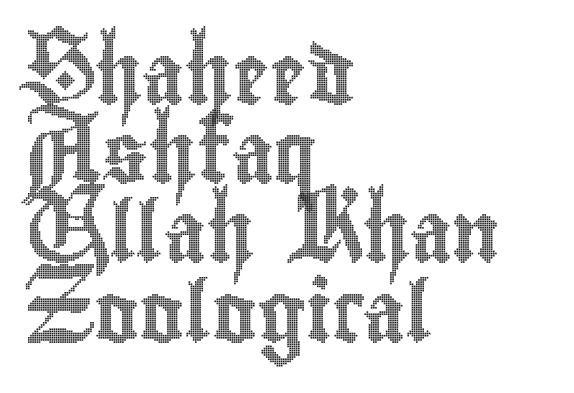
Q: Is the text italic (slanted)? A: No, it is upright.
Q: Is the text underlined? A: No.
Q: How is the paragraph aligned? A: Left-aligned.
Q: Is the spacing between letters normal or unusually wide? A: Normal.
Q: Is the spacing between lines tight, normal or loose? A: Normal.
Q: Width (condensed, normal, or wide)? A: Condensed.
Q: x-height? A: Small.
Q: Monospaced? A: No.
